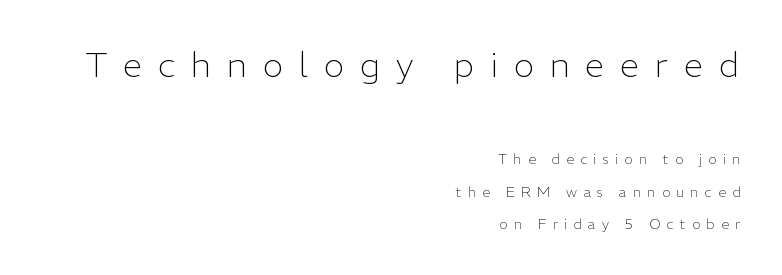
Is the block centered? No — it sits flush against the right margin. The designer dialed line spacing up above the default. The type is letterspaced generously, with wide tracking. Larger block? The one above; the one below is distinctly smaller.
